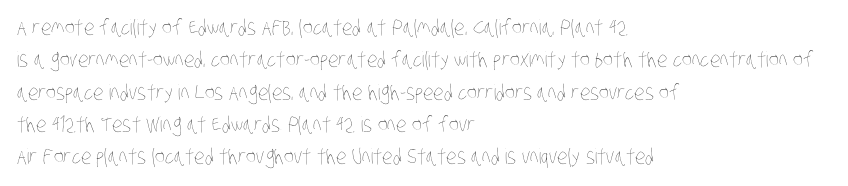
{"bold": "no", "underline": "no", "align": "left", "line_spacing": "normal", "line_spacing_ratio": 1.54, "letter_spacing": "normal", "letter_spacing_em": 0.0, "glyph_px": 21}
